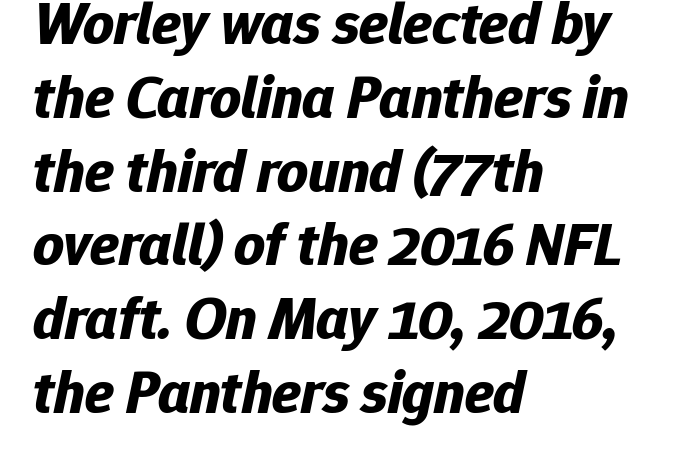
Q: Is the text bold? A: Yes.
Q: Is the text italic (slanted)? A: Yes, it leans right by about 12 degrees.
Q: Is the text underlined? A: No.
Q: How is the paragraph aligned? A: Left-aligned.
Q: Is the spacing between letters normal or unusually wide? A: Normal.
Q: Width (condensed, normal, or wide)? A: Normal.
Q: Stroke contrast? A: Low.
Q: x-height? A: Medium.
Q: Monospaced? A: No.
